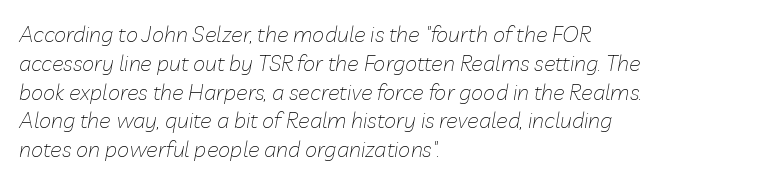
The image shows 22 px text type, italic (leaning right); set left-aligned, normal line spacing (1.31x), normal letter spacing, not underlined.
